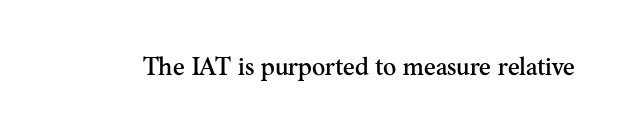
The image shows 25 px text type, upright; set normal letter spacing, not underlined.
